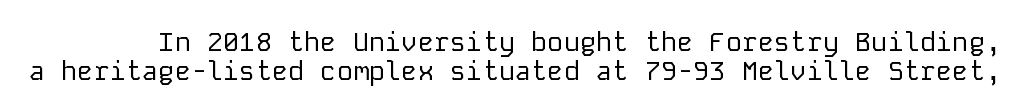
Students, note that the glyphs here touch the page at normal intervals. The vertical gap from one line to the next is small. Ordinary non-slanted type is in use. Unbolded letterforms with no extra heft. Quick note: underline off.
